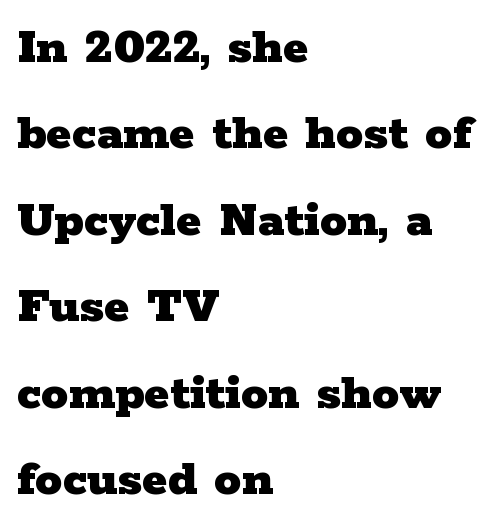
The image shows 54 px heavy, wide serif type, upright; set left-aligned, normal line spacing (1.6x), normal letter spacing, not underlined; low stroke contrast and a medium x-height.
